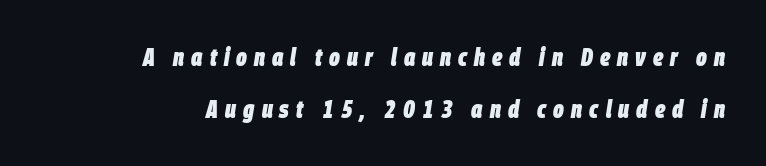
{"italic": "yes", "lean": "right", "slant_degrees": 9, "bold": "yes", "underline": "no", "line_spacing": "loose", "line_spacing_ratio": 2.09, "letter_spacing": "wide", "letter_spacing_em": 0.28, "glyph_px": 25}
